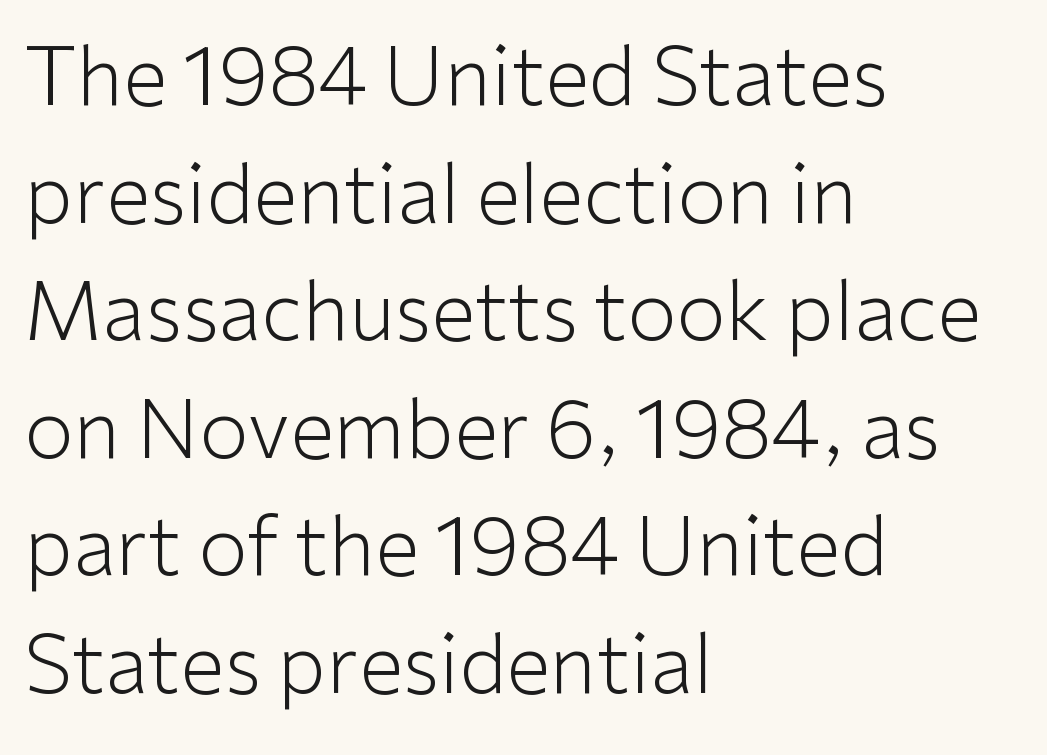
The image shows 80 px light sans-serif type, upright; set left-aligned, normal line spacing (1.47x), normal letter spacing, not underlined; low stroke contrast and a medium x-height.
